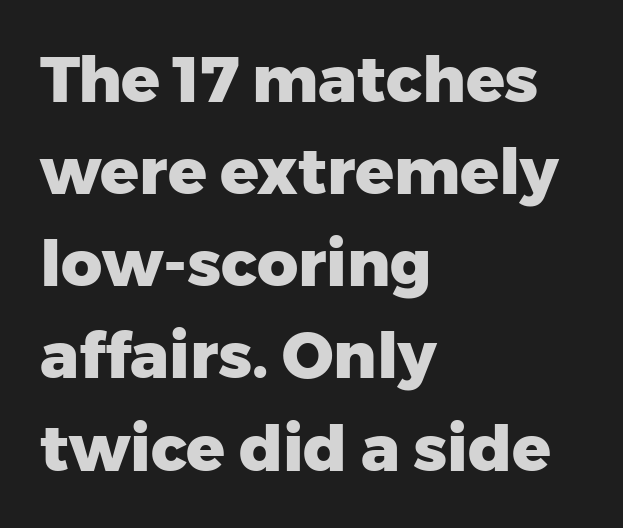
The image shows 64 px heavy sans-serif type, upright; set left-aligned, normal line spacing (1.44x), normal letter spacing, not underlined; low stroke contrast and a medium x-height.
